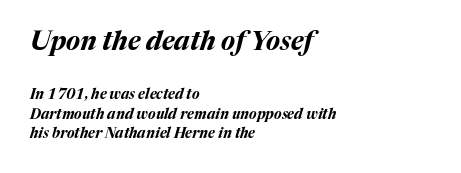
Q: Is the text bold? A: Yes.
Q: Is the text italic (slanted)? A: Yes, it leans right by about 17 degrees.
Q: Is the text underlined? A: No.
Q: How is the paragraph aligned? A: Left-aligned.
Q: Is the spacing between letters normal or unusually wide? A: Normal.
Q: Is the spacing between lines tight, normal or loose? A: Normal.
Q: Which block of text is set in a larger size, the first (top) or the second (bottom)? A: The first (top) one.
